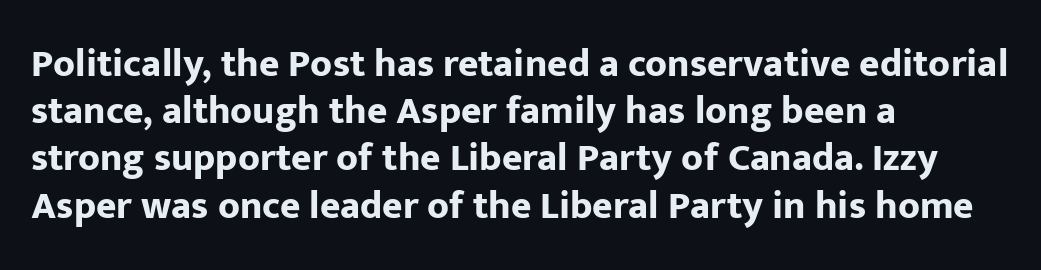
The rag falls on the right side of this text block. A roman cut, with each character standing at attention. Nobody touched the tracking dial on this one. Each glyph is drawn with heavy, bold strokes. Bare-footed words on every line.
